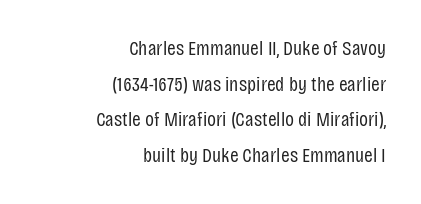
{"italic": "no", "bold": "no", "underline": "no", "align": "right", "line_spacing": "normal", "line_spacing_ratio": 1.7, "letter_spacing": "normal", "letter_spacing_em": 0.0, "glyph_px": 21}
